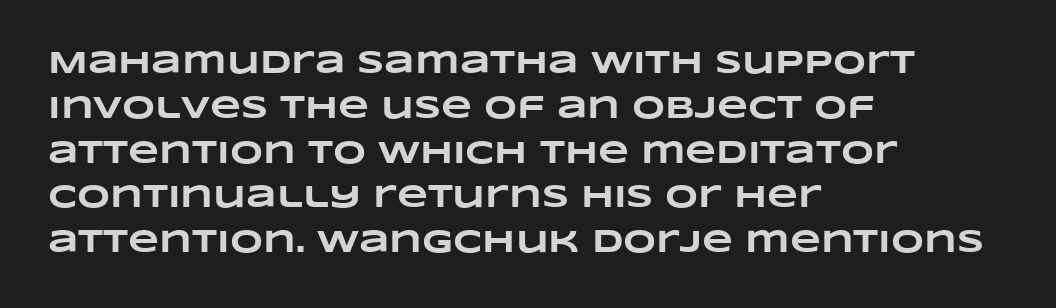
The image shows 32 px heavy, wide type; set left-aligned, normal line spacing (1.4x), normal letter spacing, not underlined; low stroke contrast and a large x-height.
